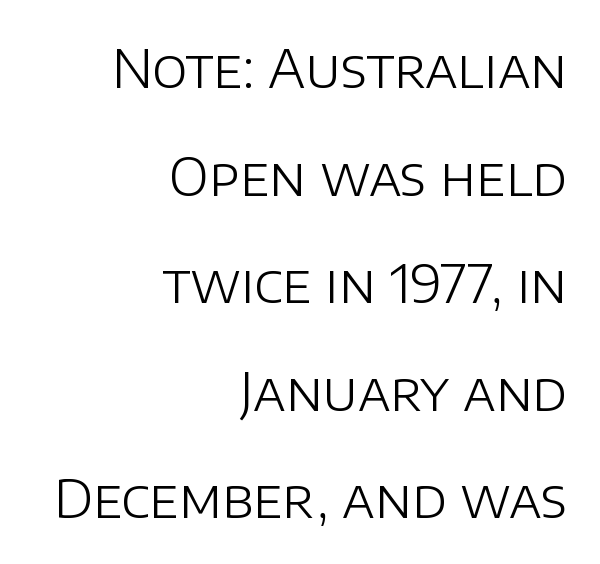
The image shows 53 px light sans-serif type, upright; set right-aligned, loose line spacing (2.03x), normal letter spacing, not underlined; low stroke contrast and a large x-height.
